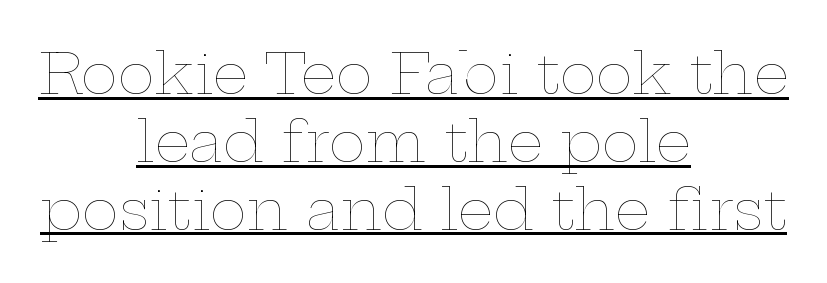
Q: Is the text bold? A: No.
Q: Is the text italic (slanted)? A: No, it is upright.
Q: Is the text underlined? A: Yes.
Q: How is the paragraph aligned? A: Centered.
Q: Is the spacing between letters normal or unusually wide? A: Normal.
Q: Width (condensed, normal, or wide)? A: Wide.
Q: Stroke contrast? A: Low.
Q: x-height? A: Medium.
Q: Monospaced? A: No.
